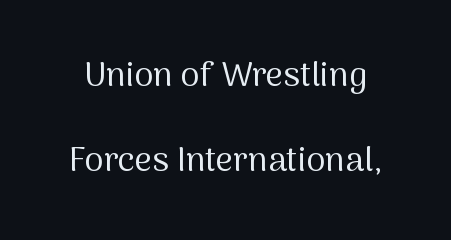
The image shows 34 px regular-weight sans-serif type, upright; set loose line spacing (2.5x), normal letter spacing, not underlined; medium stroke contrast and a medium x-height.
